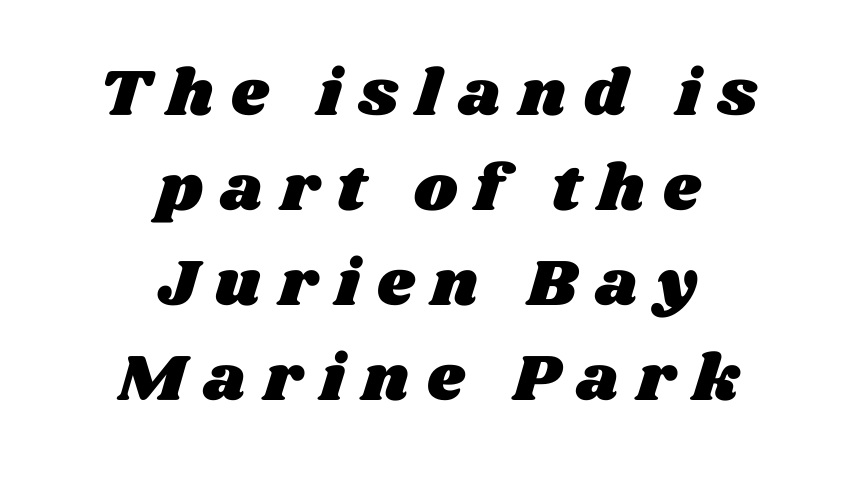
Letters rest on an invisible, unmarked baseline. Tracking here is generous; glyphs stand well apart from one another. What's the leading like? Ordinary, nothing unusual. Where is the straight margin? There isn't one; the lines are centered. This sample has the flowing, uneven cadence of proportional lettering.
